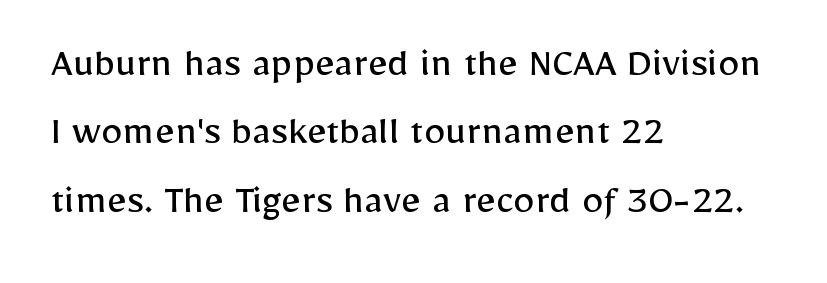
The image shows 43 px regular-weight sans-serif type, upright; set left-aligned, normal line spacing (1.59x), normal letter spacing, not underlined; low stroke contrast and a medium x-height.
